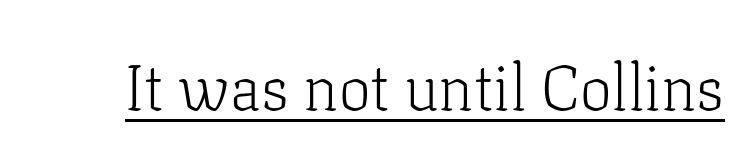
The image shows 64 px light serif type, upright; set normal letter spacing, underlined; low stroke contrast and a medium x-height.
